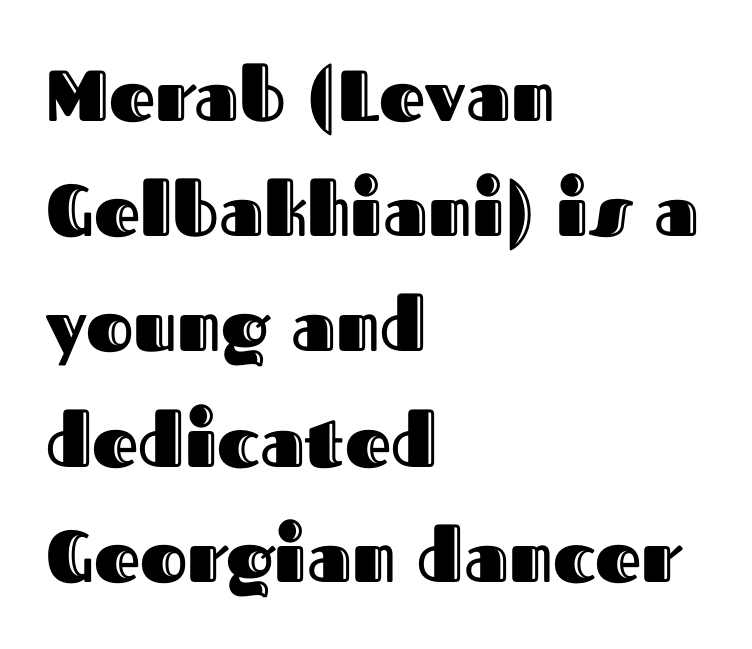
Letters rest on an invisible, unmarked baseline. Posture: straight, roman, zero tilt. The leading is moderate, giving the passage an even texture. Note the varied advance widths — an 'i' is clearly narrower than an 'm'.
